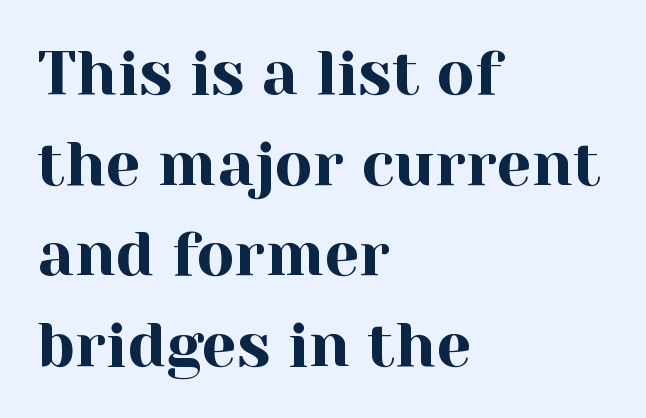
The image shows 62 px serif type, upright; set left-aligned, normal line spacing (1.46x), normal letter spacing, not underlined; a medium x-height.
